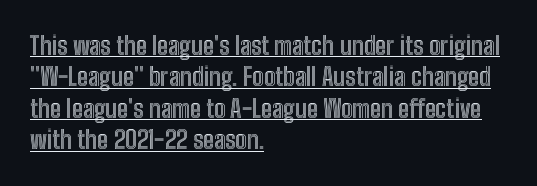
The image shows 25 px text type, upright; set left-aligned, normal line spacing (1.26x), normal letter spacing, underlined.
